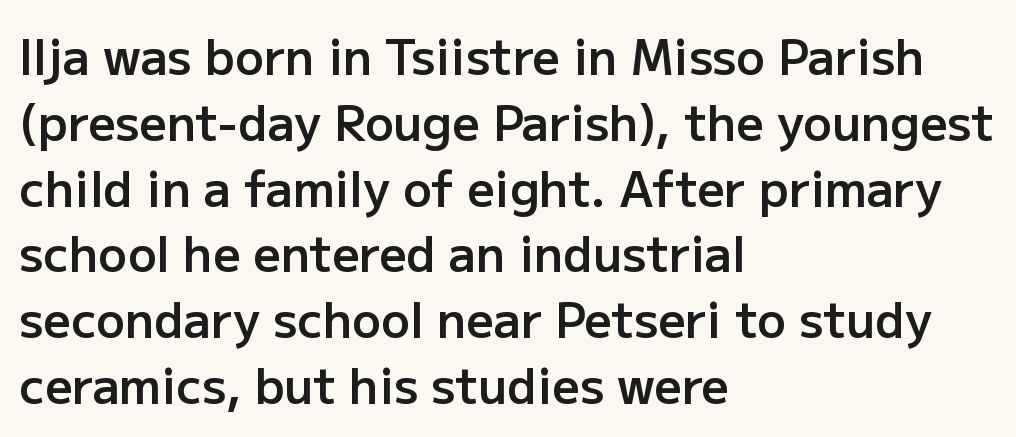
The image shows 48 px semibold sans-serif type, upright; set left-aligned, normal line spacing (1.37x), normal letter spacing, not underlined; low stroke contrast and a medium x-height.
